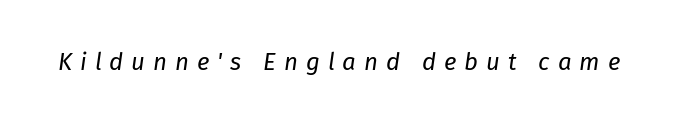
{"italic": "yes", "lean": "right", "slant_degrees": 8, "bold": "no", "underline": "no", "letter_spacing": "wide", "letter_spacing_em": 0.33, "glyph_px": 24}
